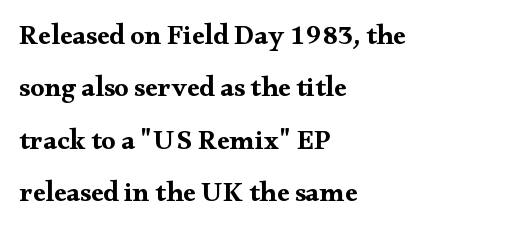
{"serif": "yes", "italic": "no", "bold": "yes", "weight": "bold", "width": "wide", "stroke_contrast": "medium", "x_height": "small", "monospaced": "no", "underline": "no", "align": "left", "line_spacing_ratio": 1.87, "letter_spacing": "normal", "letter_spacing_em": 0.0, "glyph_px": 28}
